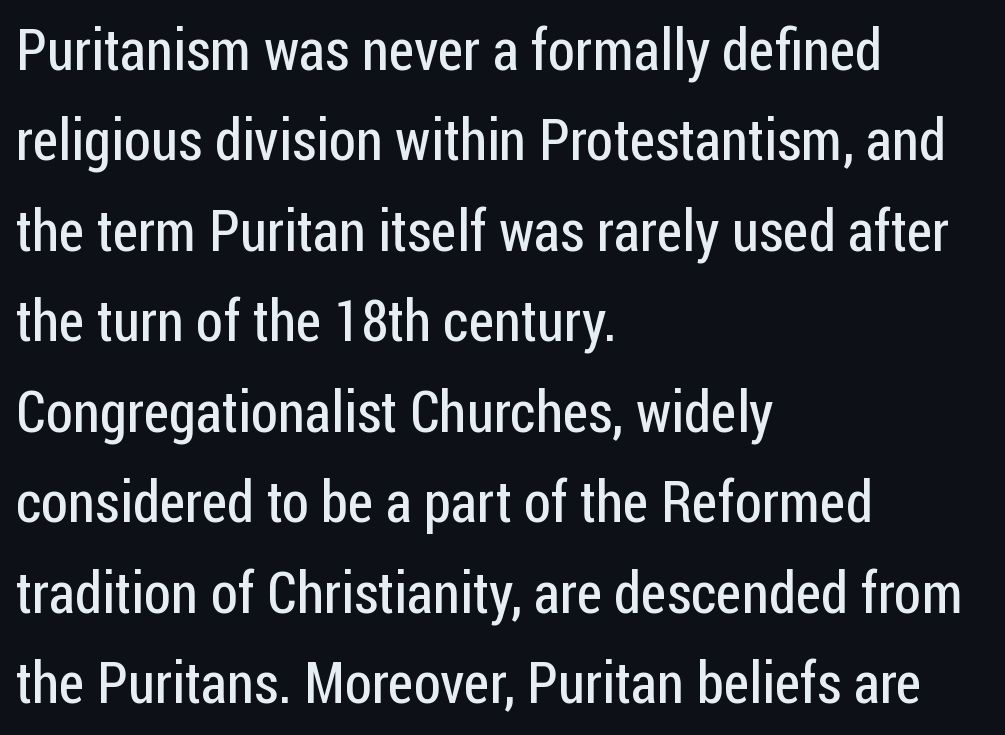
The image shows 58 px regular-weight, condensed sans-serif type, upright; set left-aligned, normal line spacing (1.56x), normal letter spacing, not underlined; low stroke contrast and a medium x-height.
